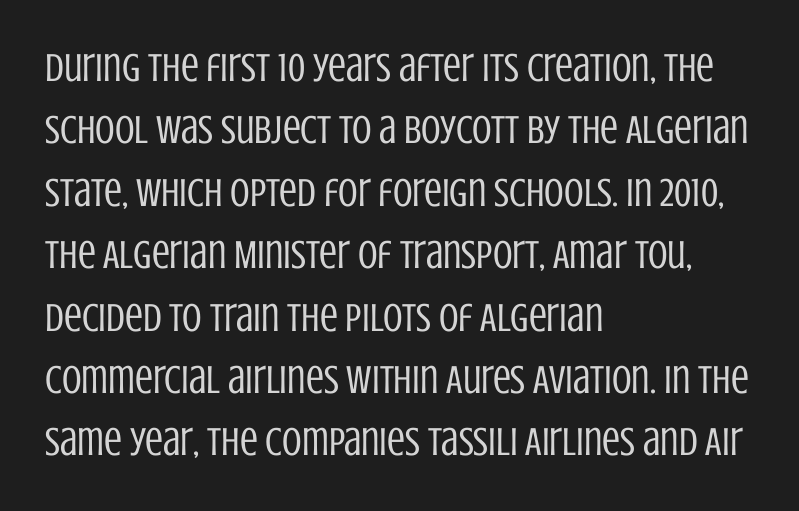
The image shows 40 px regular-weight, condensed sans-serif type, upright; set left-aligned, normal line spacing (1.56x), normal letter spacing, not underlined; low stroke contrast and a large x-height.
